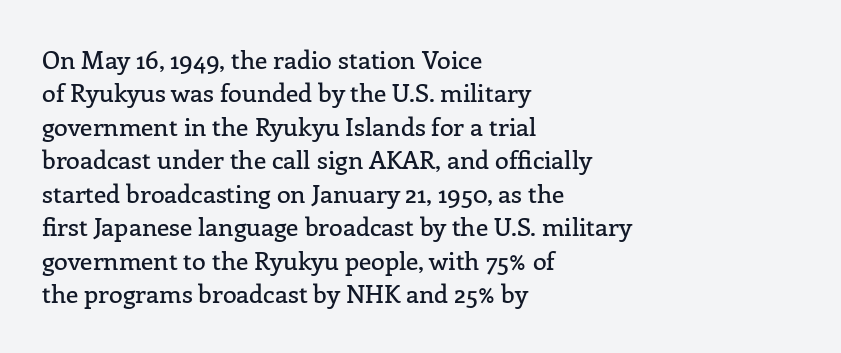
The image shows 25 px text type, upright; set left-aligned, normal line spacing (1.34x), normal letter spacing, not underlined.
